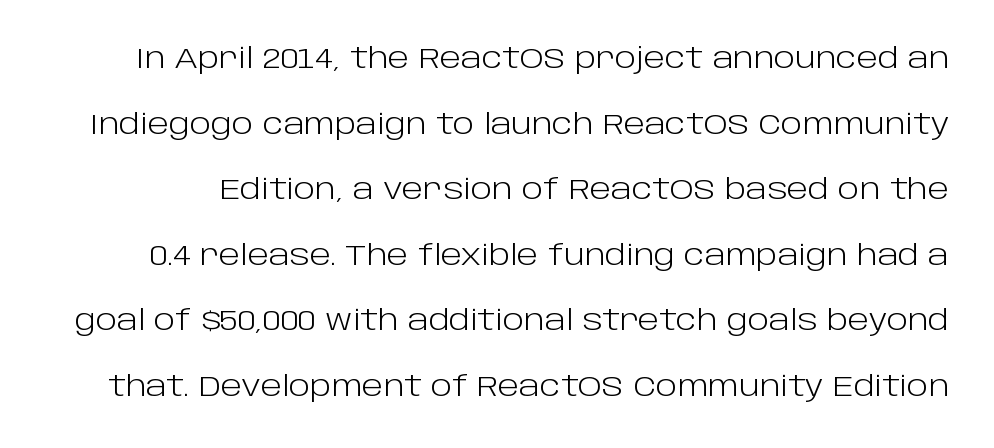
The image shows 28 px light sans-serif type, upright; set loose line spacing (2.34x), normal letter spacing, not underlined; low stroke contrast and a large x-height.
